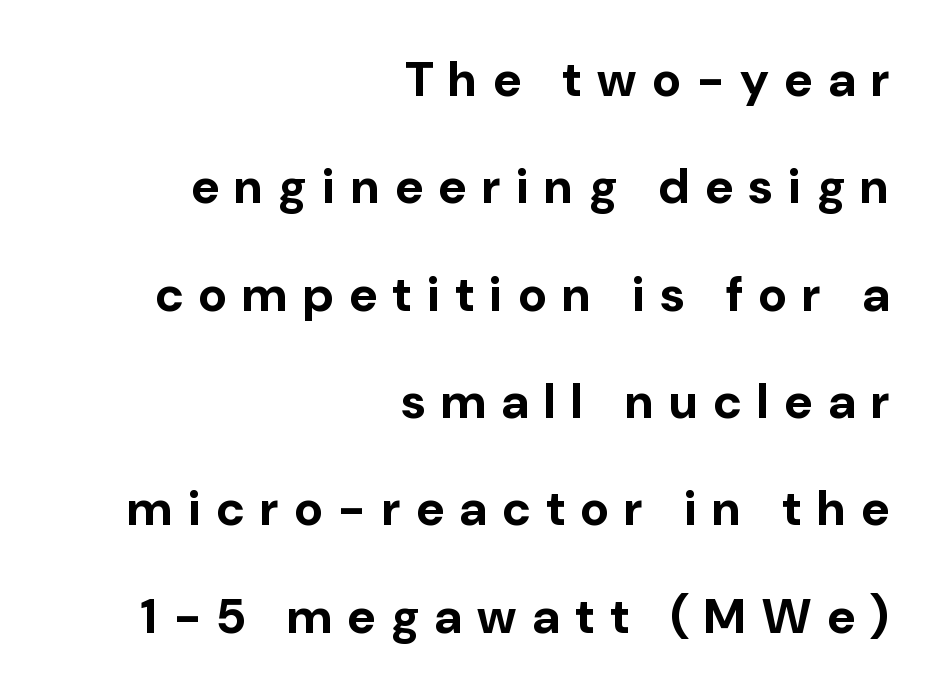
{"serif": "no", "italic": "no", "bold": "yes", "weight": "bold", "width": "normal", "stroke_contrast": "low", "x_height": "medium", "monospaced": "no", "underline": "no", "align": "right", "line_spacing": "loose", "line_spacing_ratio": 2.19, "letter_spacing": "wide", "letter_spacing_em": 0.32, "glyph_px": 49}
